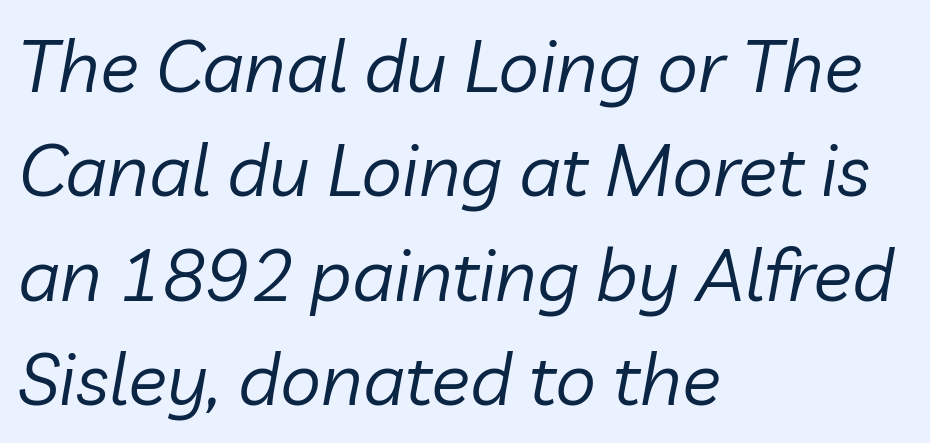
Q: Is the text bold? A: No.
Q: Is the text italic (slanted)? A: Yes, it leans right by about 10 degrees.
Q: Is the text underlined? A: No.
Q: How is the paragraph aligned? A: Left-aligned.
Q: Is the spacing between letters normal or unusually wide? A: Normal.
Q: Is the spacing between lines tight, normal or loose? A: Normal.
Q: Width (condensed, normal, or wide)? A: Normal.
Q: Stroke contrast? A: Low.
Q: x-height? A: Medium.
Q: Monospaced? A: No.
